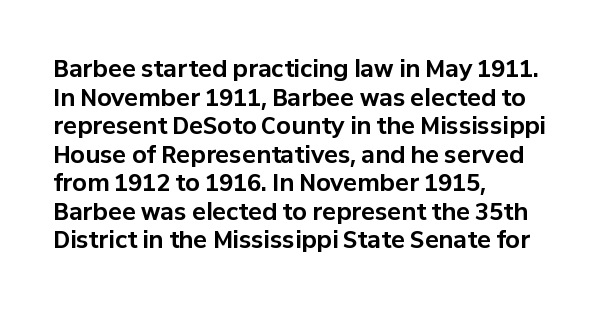
The image shows 23 px bold type, upright; set left-aligned, line spacing 1.24x, normal letter spacing, not underlined.
